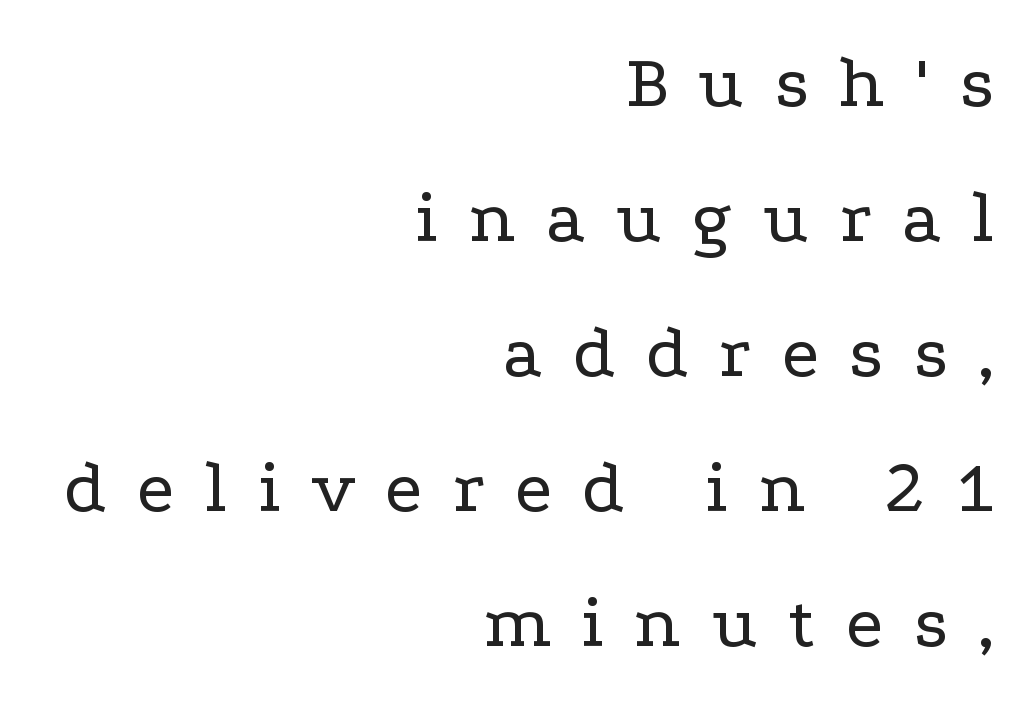
The image shows 75 px regular-weight, wide serif type, upright; set right-aligned, line spacing 1.8x, unusually wide letter spacing (+0.41 em), not underlined; low stroke contrast and a medium x-height.
